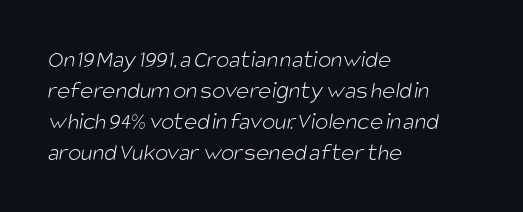
Q: Is the text bold? A: No.
Q: Is the text underlined? A: No.
Q: How is the paragraph aligned? A: Left-aligned.
Q: Is the spacing between letters normal or unusually wide? A: Normal.
